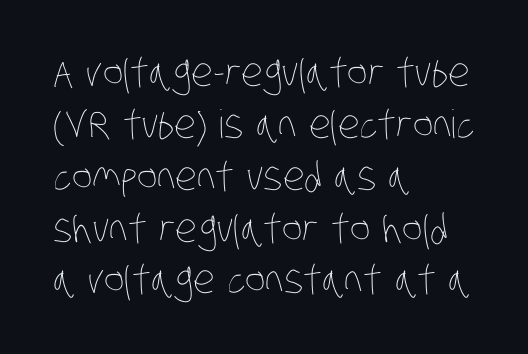
{"bold": "no", "weight": "thin", "width": "condensed", "stroke_contrast": "low", "x_height": "large", "monospaced": "no", "underline": "no", "align": "left", "line_spacing": "normal", "line_spacing_ratio": 1.33, "letter_spacing": "normal", "letter_spacing_em": 0.0, "glyph_px": 39}
